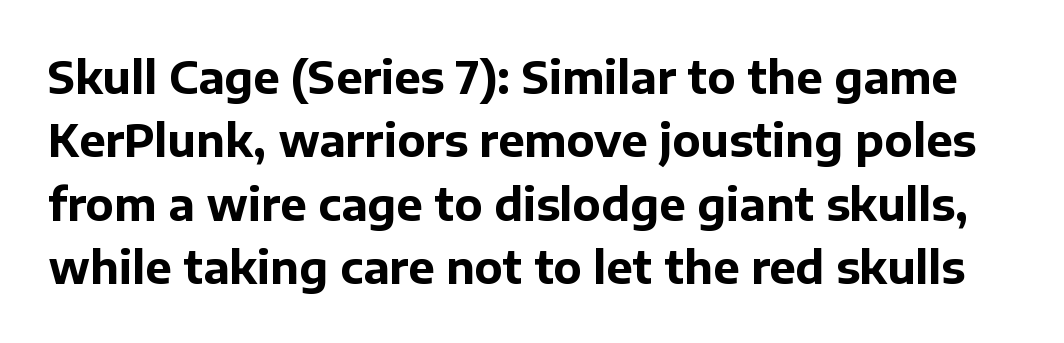
{"serif": "no", "italic": "no", "bold": "yes", "weight": "bold", "width": "normal", "stroke_contrast": "low", "x_height": "medium", "monospaced": "no", "underline": "no", "line_spacing": "normal", "line_spacing_ratio": 1.44, "letter_spacing": "normal", "letter_spacing_em": 0.0, "glyph_px": 44}
